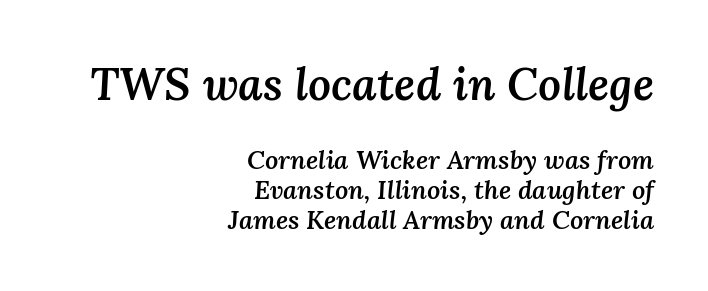
{"italic": "yes", "lean": "right", "slant_degrees": 3, "bold": "semi", "weight": "semibold", "width": "normal", "stroke_contrast": "medium", "x_height": "medium", "monospaced": "no", "underline": "no", "align": "right", "line_spacing": "tight", "line_spacing_ratio": 1.15, "letter_spacing": "normal", "letter_spacing_em": 0.0, "larger_block": "first", "size_ratio": 1.73, "glyph_px": 45}
